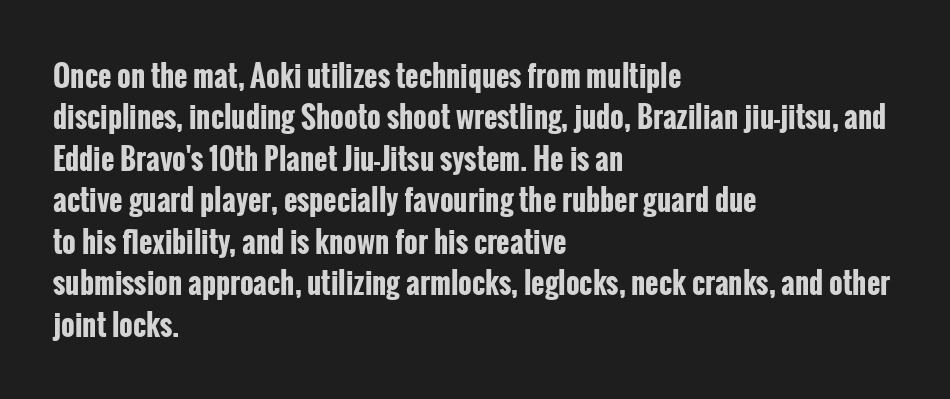
{"serif": "no", "italic": "no", "bold": "yes", "weight": "bold", "width": "condensed", "stroke_contrast": "low", "x_height": "medium", "monospaced": "no", "underline": "no", "align": "left", "line_spacing": "normal", "line_spacing_ratio": 1.43, "letter_spacing": "normal", "letter_spacing_em": 0.0, "glyph_px": 29}
